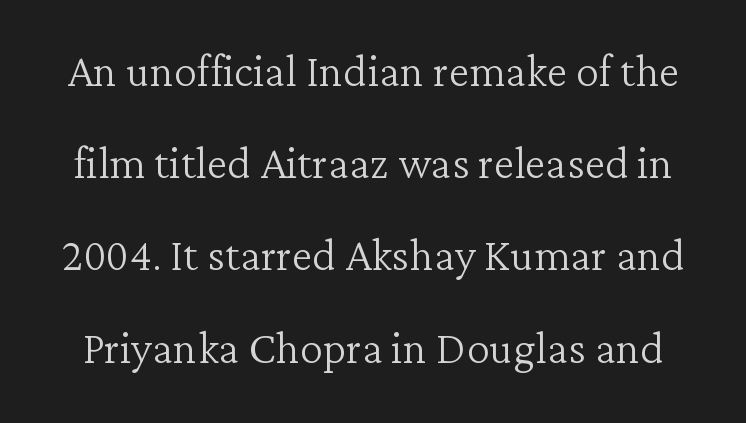
{"serif": "yes", "italic": "no", "bold": "no", "weight": "light", "width": "normal", "stroke_contrast": "low", "x_height": "medium", "monospaced": "no", "underline": "no", "line_spacing": "normal", "line_spacing_ratio": 1.59, "letter_spacing": "normal", "letter_spacing_em": 0.0, "glyph_px": 58}
